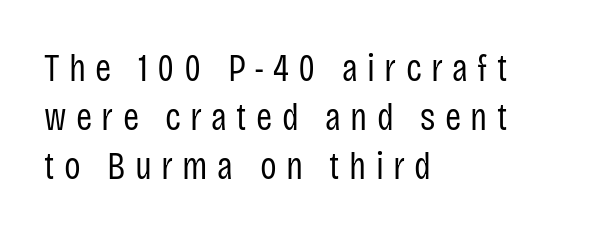
{"serif": "no", "italic": "no", "bold": "no", "weight": "regular", "width": "condensed", "stroke_contrast": "low", "x_height": "large", "monospaced": "no", "underline": "no", "align": "left", "line_spacing": "normal", "line_spacing_ratio": 1.26, "letter_spacing": "wide", "letter_spacing_em": 0.24, "glyph_px": 39}
